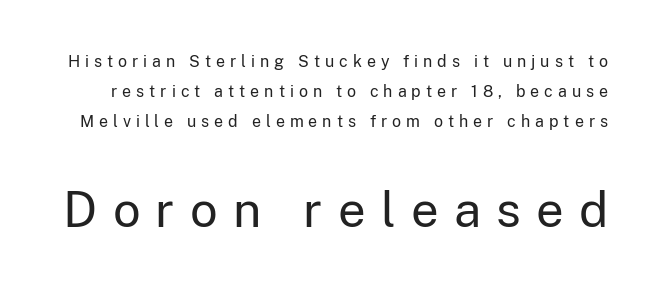
{"serif": "no", "italic": "no", "bold": "no", "weight": "regular", "width": "normal", "stroke_contrast": "low", "x_height": "medium", "monospaced": "no", "underline": "no", "line_spacing_ratio": 1.88, "letter_spacing": "wide", "letter_spacing_em": 0.31, "larger_block": "second", "size_ratio": 3.06, "glyph_px": 49}
